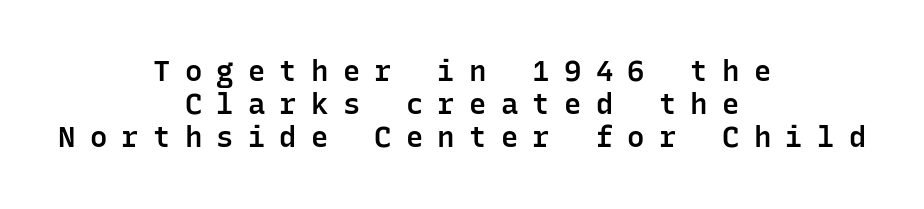
{"serif": "no", "italic": "no", "bold": "semi", "weight": "semibold", "width": "normal", "stroke_contrast": "low", "x_height": "medium", "monospaced": "yes", "underline": "no", "align": "center", "line_spacing": "tight", "line_spacing_ratio": 1.14, "letter_spacing": "wide", "letter_spacing_em": 0.49, "glyph_px": 29}
